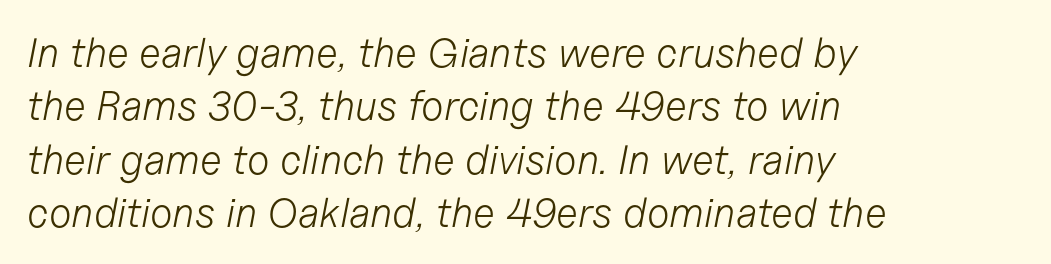
{"italic": "yes", "lean": "right", "slant_degrees": 11, "bold": "no", "weight": "light", "width": "normal", "stroke_contrast": "low", "x_height": "medium", "monospaced": "no", "underline": "no", "align": "left", "line_spacing": "normal", "line_spacing_ratio": 1.3, "letter_spacing": "normal", "letter_spacing_em": 0.0, "glyph_px": 41}
